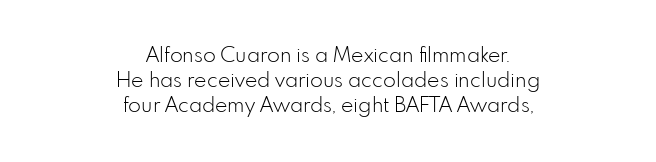
{"italic": "no", "bold": "no", "underline": "no", "align": "center", "line_spacing_ratio": 1.19, "letter_spacing": "normal", "letter_spacing_em": 0.0, "glyph_px": 21}
